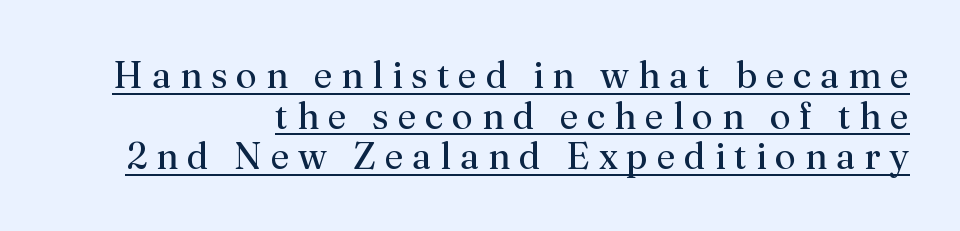
Q: Is the text bold? A: No.
Q: Is the text italic (slanted)? A: No, it is upright.
Q: Is the typeface a serif or a sans-serif typeface? A: Serif.
Q: Is the text underlined? A: Yes.
Q: How is the paragraph aligned? A: Right-aligned.
Q: Is the spacing between letters normal or unusually wide? A: Unusually wide.
Q: Is the spacing between lines tight, normal or loose? A: Tight.
Q: Width (condensed, normal, or wide)? A: Normal.
Q: Stroke contrast? A: Medium.
Q: x-height? A: Medium.
Q: Monospaced? A: No.
